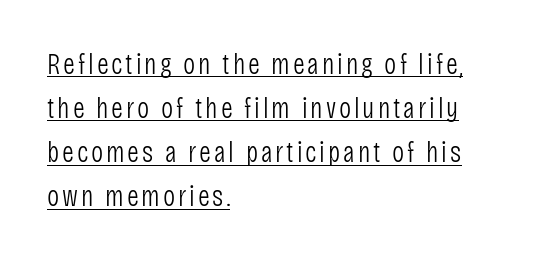
Left-aligned paragraph, ragged on the right. The face used here is a sans, in the tradition of grotesques and geometrics. This is the regular roman posture of the typeface. Unbolded letterforms with no extra heft. Underline: present. This block has exactly the height ordinary leading produces.
